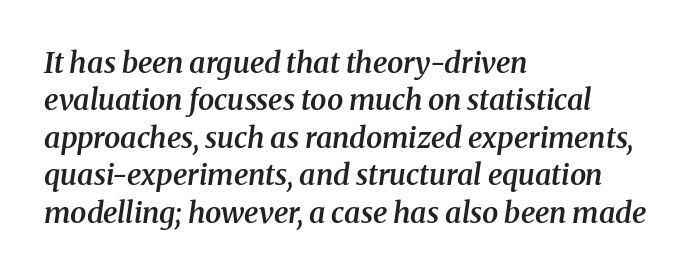
{"serif": "yes", "italic": "yes", "lean": "right", "slant_degrees": 8, "bold": "semi", "weight": "semibold", "width": "normal", "stroke_contrast": "medium", "x_height": "medium", "monospaced": "no", "underline": "no", "align": "left", "line_spacing": "normal", "line_spacing_ratio": 1.29, "letter_spacing": "normal", "letter_spacing_em": 0.0, "glyph_px": 29}
